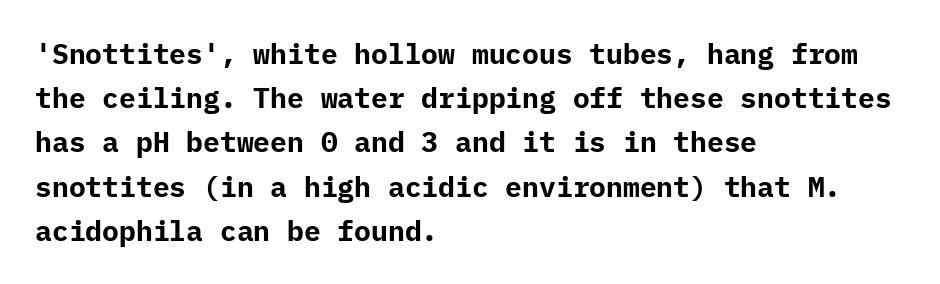
Q: Is the text bold? A: Yes.
Q: Is the text italic (slanted)? A: No, it is upright.
Q: Is the typeface a serif or a sans-serif typeface? A: Sans-serif.
Q: Is the text underlined? A: No.
Q: How is the paragraph aligned? A: Left-aligned.
Q: Is the spacing between letters normal or unusually wide? A: Normal.
Q: Is the spacing between lines tight, normal or loose? A: Normal.
Q: Width (condensed, normal, or wide)? A: Normal.
Q: Stroke contrast? A: Low.
Q: x-height? A: Medium.
